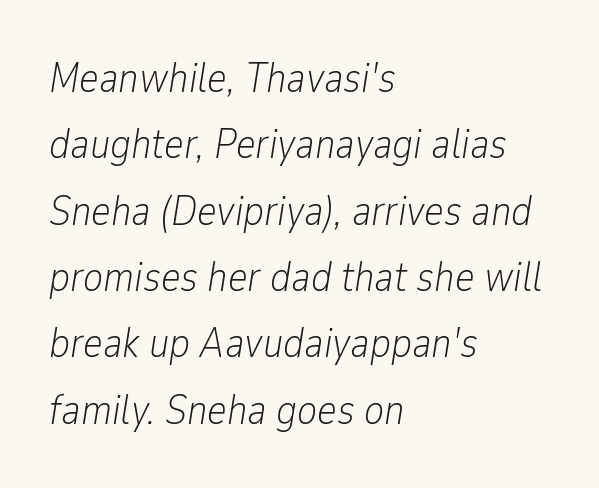
{"italic": "yes", "lean": "right", "slant_degrees": 9, "bold": "no", "weight": "light", "width": "condensed", "stroke_contrast": "low", "x_height": "medium", "monospaced": "no", "underline": "no", "align": "left", "line_spacing": "normal", "line_spacing_ratio": 1.58, "letter_spacing": "normal", "letter_spacing_em": 0.0, "glyph_px": 42}
